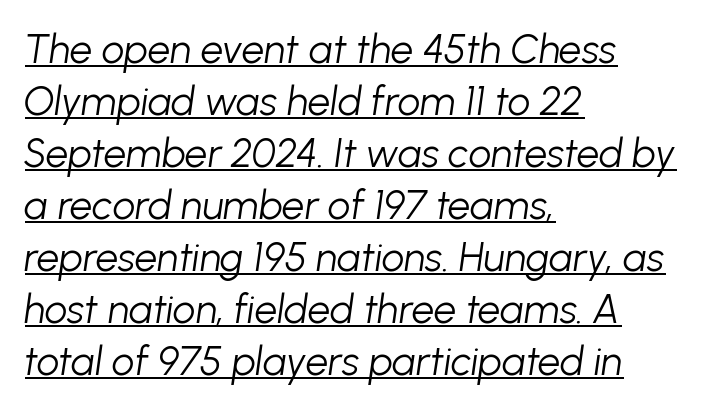
{"italic": "yes", "lean": "right", "slant_degrees": 8, "bold": "no", "weight": "light", "width": "normal", "stroke_contrast": "low", "x_height": "medium", "monospaced": "no", "underline": "yes", "align": "left", "line_spacing": "normal", "line_spacing_ratio": 1.3, "letter_spacing": "normal", "letter_spacing_em": 0.0, "glyph_px": 40}
